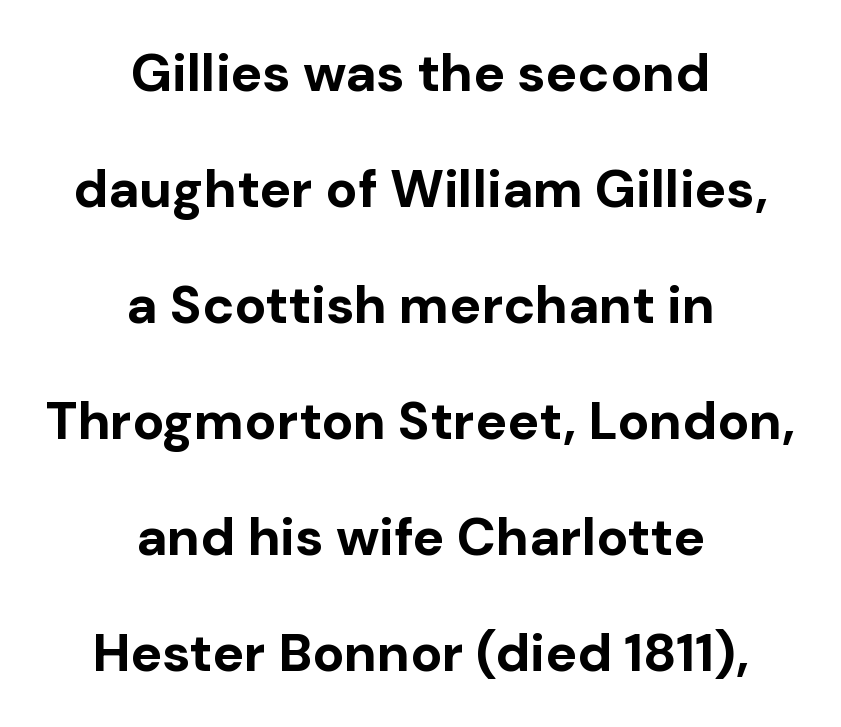
{"serif": "no", "italic": "no", "bold": "yes", "weight": "bold", "width": "normal", "stroke_contrast": "low", "x_height": "medium", "monospaced": "no", "underline": "no", "align": "center", "line_spacing": "loose", "line_spacing_ratio": 2.19, "letter_spacing": "normal", "letter_spacing_em": 0.0, "glyph_px": 53}
